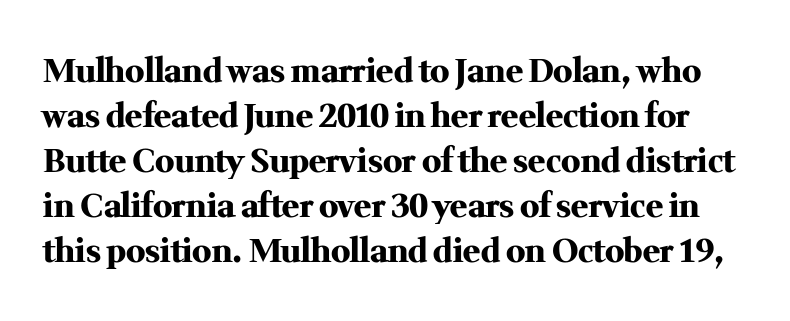
{"serif": "yes", "italic": "no", "bold": "yes", "weight": "heavy", "width": "normal", "stroke_contrast": "medium", "x_height": "medium", "monospaced": "no", "underline": "no", "line_spacing": "normal", "line_spacing_ratio": 1.41, "letter_spacing": "normal", "letter_spacing_em": 0.0, "glyph_px": 32}
